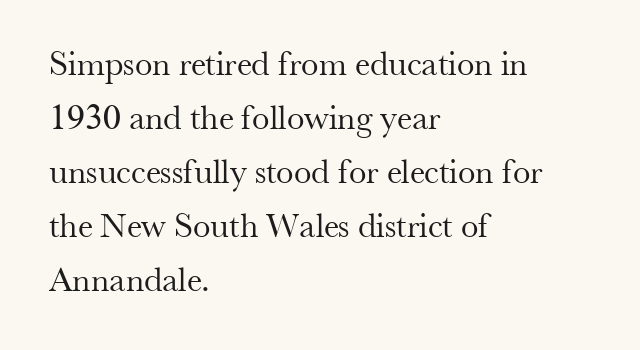
{"serif": "yes", "italic": "no", "bold": "no", "weight": "regular", "width": "normal", "stroke_contrast": "medium", "x_height": "small", "monospaced": "no", "underline": "no", "align": "left", "line_spacing": "normal", "line_spacing_ratio": 1.54, "letter_spacing": "normal", "letter_spacing_em": 0.0, "glyph_px": 35}
